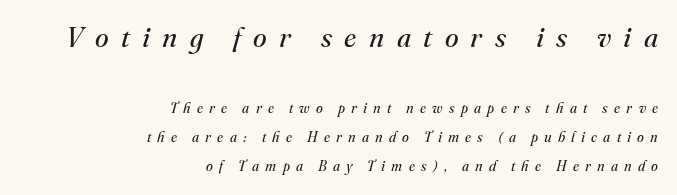
{"serif": "yes", "italic": "yes", "lean": "right", "slant_degrees": 16, "bold": "no", "weight": "regular", "width": "normal", "stroke_contrast": "medium", "x_height": "small", "monospaced": "no", "underline": "no", "align": "right", "line_spacing": "loose", "line_spacing_ratio": 2.07, "letter_spacing": "wide", "letter_spacing_em": 0.44, "larger_block": "first", "size_ratio": 2.0, "glyph_px": 28}
